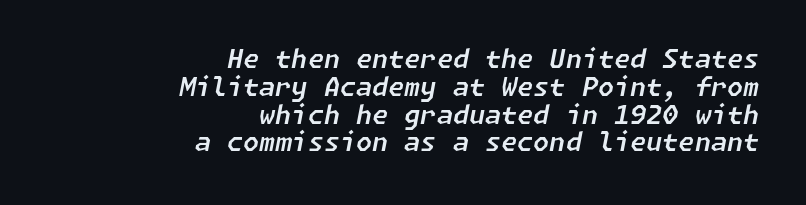
Check under the words: just untouched page. Inter-character spacing is left at the font's built-in metrics. The space between consecutive lines is stingy. The text block is weighted toward the right margin, trailing off unevenly leftward. The axis of the letterforms is tilted away from vertical.
